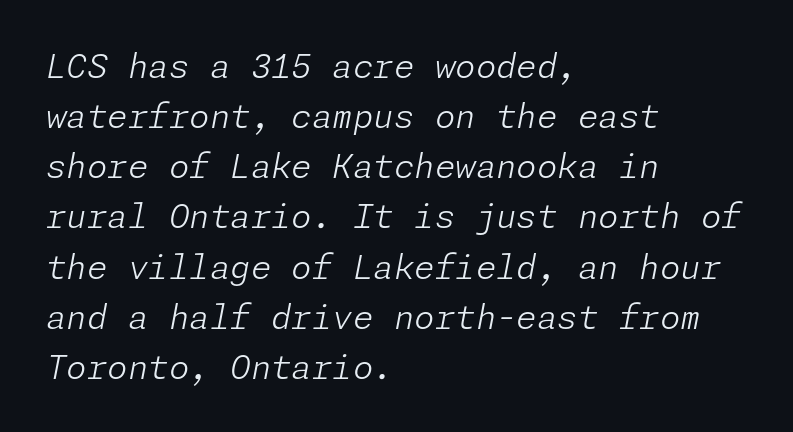
{"italic": "yes", "lean": "right", "slant_degrees": 11, "bold": "no", "weight": "light", "width": "normal", "stroke_contrast": "low", "x_height": "medium", "underline": "no", "align": "left", "line_spacing": "normal", "line_spacing_ratio": 1.52, "letter_spacing": "normal", "letter_spacing_em": 0.0, "glyph_px": 33}
